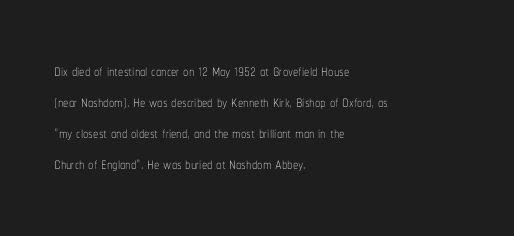
{"italic": "no", "bold": "no", "underline": "no", "align": "left", "line_spacing": "normal", "line_spacing_ratio": 1.47, "letter_spacing": "normal", "letter_spacing_em": 0.0, "glyph_px": 21}
